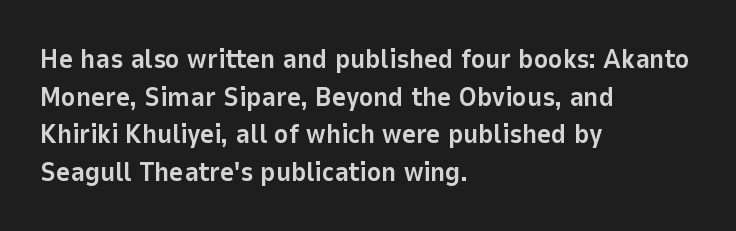
The image shows 27 px bold type, upright; set left-aligned, normal line spacing (1.39x), normal letter spacing, not underlined.
